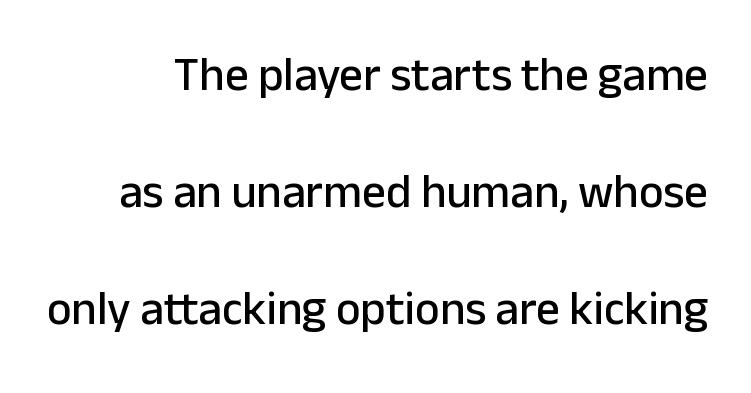
Q: Is the text italic (slanted)? A: No, it is upright.
Q: Is the typeface a serif or a sans-serif typeface? A: Sans-serif.
Q: Is the text underlined? A: No.
Q: Is the spacing between letters normal or unusually wide? A: Normal.
Q: Is the spacing between lines tight, normal or loose? A: Loose.
Q: Width (condensed, normal, or wide)? A: Normal.
Q: Stroke contrast? A: Low.
Q: x-height? A: Medium.
Q: Monospaced? A: No.
